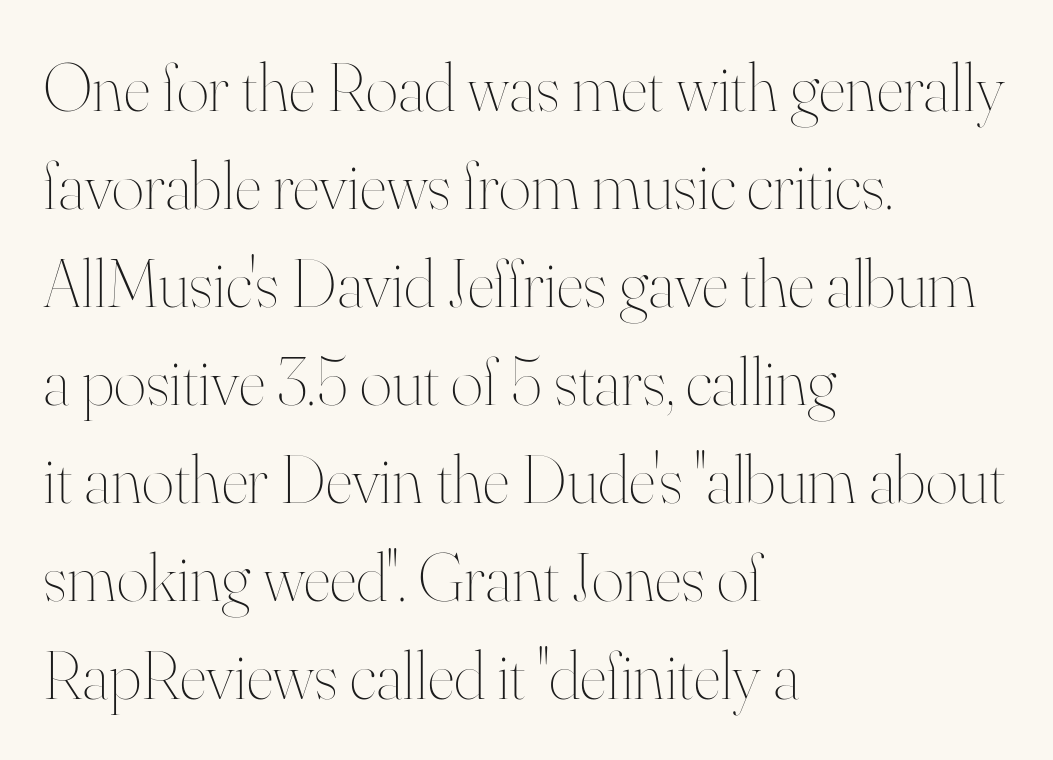
{"italic": "no", "bold": "no", "weight": "thin", "width": "normal", "stroke_contrast": "high", "x_height": "small", "monospaced": "no", "underline": "no", "align": "left", "line_spacing": "normal", "line_spacing_ratio": 1.42, "letter_spacing": "normal", "letter_spacing_em": 0.0, "glyph_px": 69}
